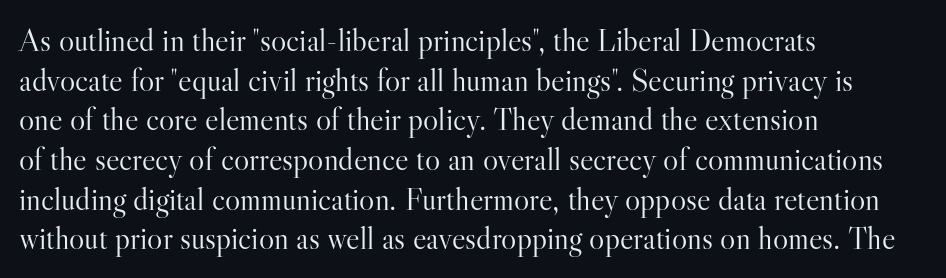
Words appear dense and cohesive because spacing is normal. A roman cut, with each character standing at attention. Beneath every word, the page is bare. The face used here is proportionally spaced, like ordinary book or web type. Is the type heavy? It reads as light-to-regular instead.
